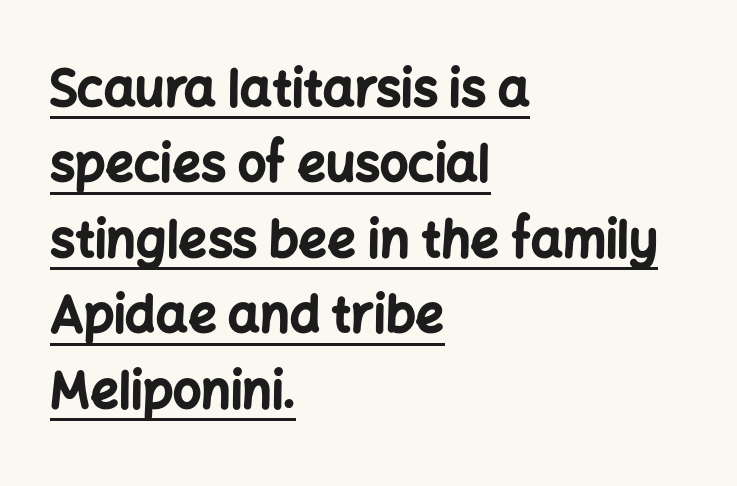
Q: Is the text bold? A: Yes.
Q: Is the text italic (slanted)? A: No, it is upright.
Q: Is the typeface a serif or a sans-serif typeface? A: Sans-serif.
Q: Is the text underlined? A: Yes.
Q: How is the paragraph aligned? A: Left-aligned.
Q: Is the spacing between letters normal or unusually wide? A: Normal.
Q: Is the spacing between lines tight, normal or loose? A: Normal.
Q: Width (condensed, normal, or wide)? A: Normal.
Q: Stroke contrast? A: Low.
Q: x-height? A: Medium.
Q: Monospaced? A: No.
